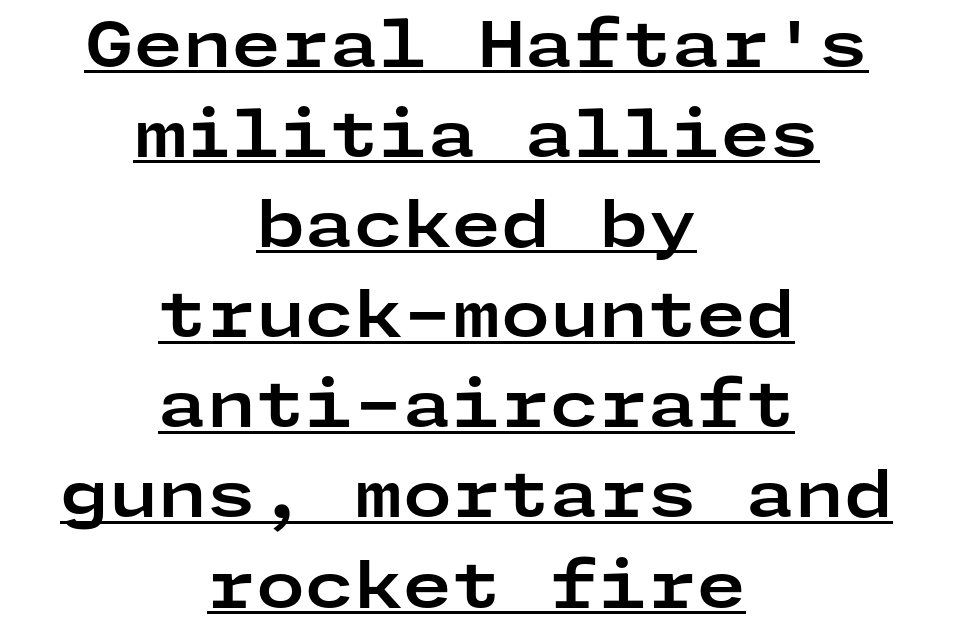
Q: Is the text bold? A: Yes.
Q: Is the text italic (slanted)? A: No, it is upright.
Q: Is the typeface a serif or a sans-serif typeface? A: Sans-serif.
Q: Is the text underlined? A: Yes.
Q: How is the paragraph aligned? A: Centered.
Q: Is the spacing between letters normal or unusually wide? A: Normal.
Q: Is the spacing between lines tight, normal or loose? A: Normal.
Q: Width (condensed, normal, or wide)? A: Wide.
Q: Stroke contrast? A: Low.
Q: x-height? A: Medium.
